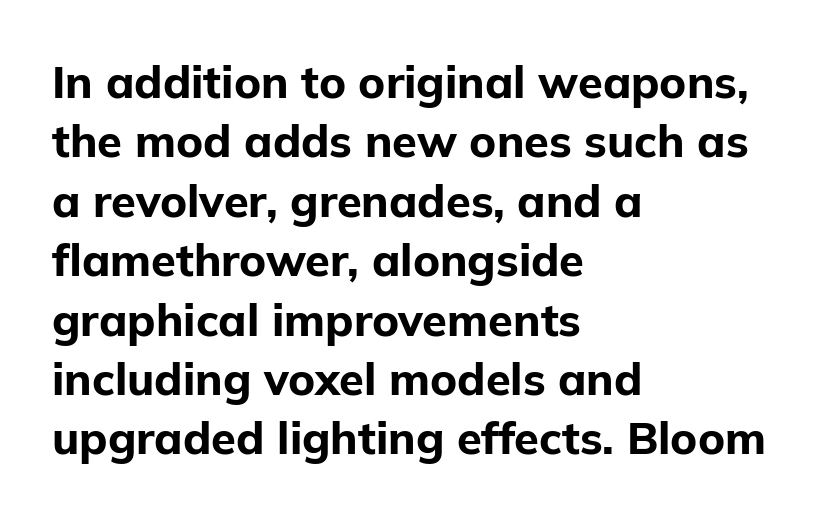
The image shows 45 px bold sans-serif type, upright; set left-aligned, normal line spacing (1.32x), normal letter spacing, not underlined; low stroke contrast and a medium x-height.
